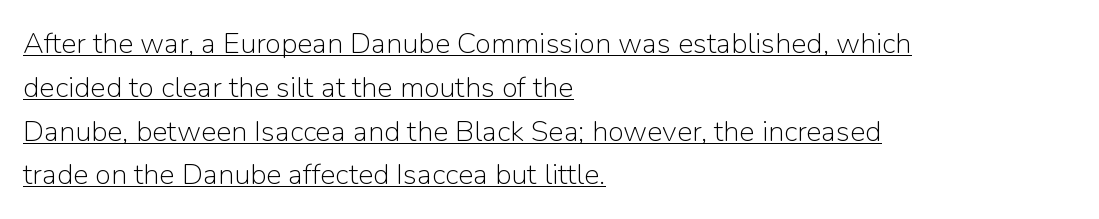
The strokes carry an ordinary text weight at most. A continuous stroke trails under the words, as in a hyperlink. The type family on display is of the sans-serif kind. A normal amount of white space separates one row of letters from the next. Compared with a centered layout, this one pins lines to the left instead.
